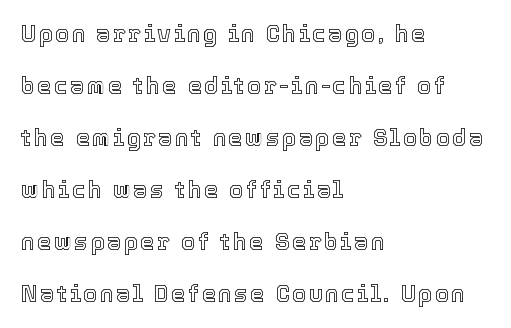
{"italic": "no", "underline": "no", "align": "left", "line_spacing": "loose", "line_spacing_ratio": 2.26, "glyph_px": 23}
